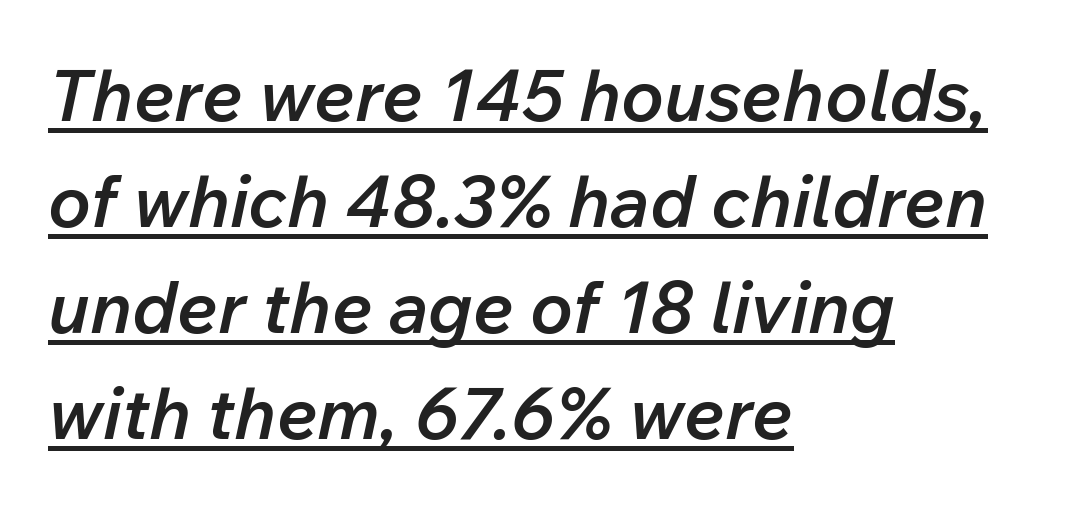
{"italic": "yes", "lean": "right", "slant_degrees": 12, "bold": "semi", "weight": "semibold", "width": "normal", "stroke_contrast": "low", "x_height": "medium", "monospaced": "no", "underline": "yes", "align": "left", "line_spacing": "normal", "line_spacing_ratio": 1.47, "letter_spacing": "normal", "letter_spacing_em": 0.0, "glyph_px": 72}
